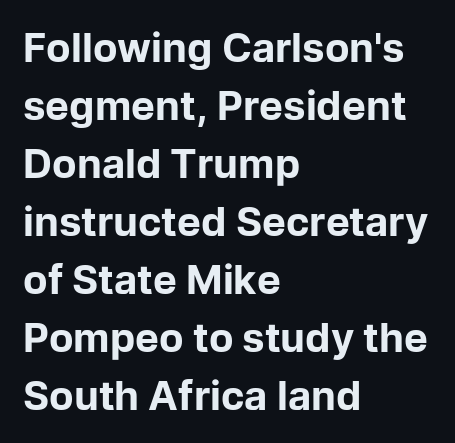
{"serif": "no", "italic": "no", "bold": "yes", "weight": "bold", "width": "normal", "stroke_contrast": "low", "x_height": "medium", "monospaced": "no", "underline": "no", "align": "left", "line_spacing": "normal", "line_spacing_ratio": 1.45, "letter_spacing": "normal", "letter_spacing_em": 0.0, "glyph_px": 40}
